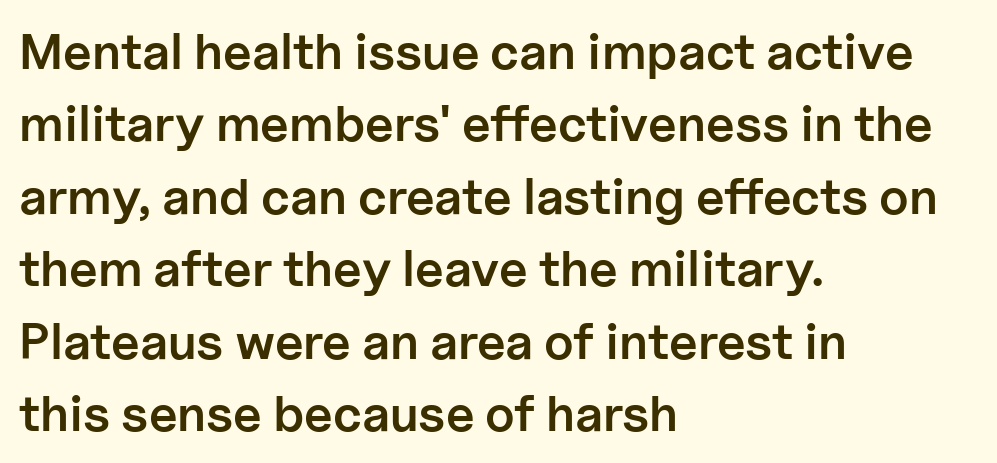
Letterform terminals end flat and unadorned throughout the passage. These lines keep a tight, regular rhythm from letter to letter. Line beginnings align vertically; line endings do not. The leading is moderate, giving the passage an even texture.
